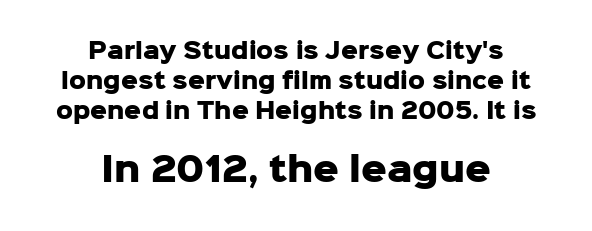
The image shows 32 px heavy sans-serif type, upright; set centered, normal line spacing (1.42x), normal letter spacing, not underlined; the second (bottom) block is 1.52x larger; low stroke contrast and a medium x-height.
